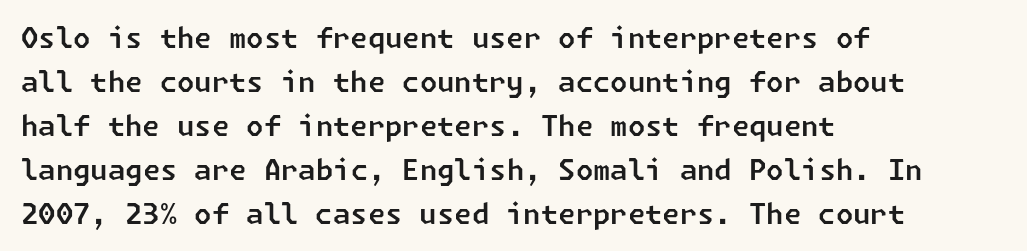
The image shows 28 px sans-serif type; set left-aligned, normal line spacing (1.57x), normal letter spacing, not underlined; low stroke contrast and a medium x-height.
